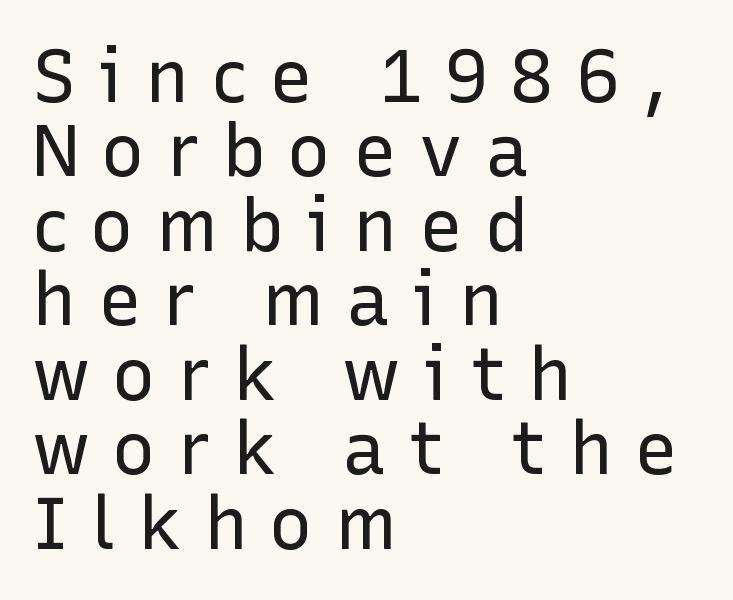
The image shows 73 px regular-weight sans-serif type, upright; set left-aligned, tight line spacing (1.02x), unusually wide letter spacing (+0.3 em), not underlined; low stroke contrast and a medium x-height.
